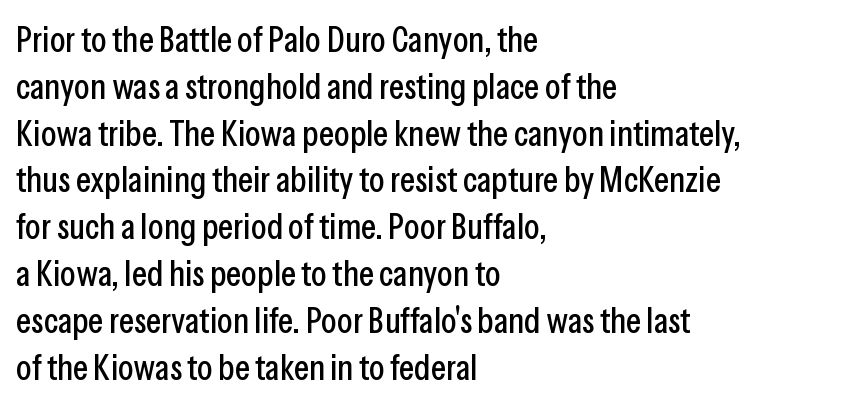
The image shows 36 px condensed sans-serif type, upright; set left-aligned, normal line spacing (1.3x), normal letter spacing, not underlined; low stroke contrast and a medium x-height.
